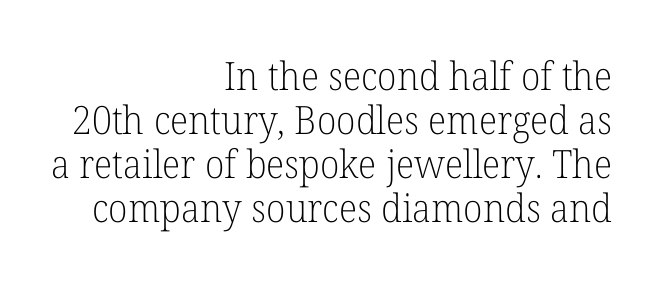
{"serif": "yes", "italic": "no", "bold": "no", "weight": "light", "width": "normal", "stroke_contrast": "low", "x_height": "medium", "monospaced": "no", "underline": "no", "align": "right", "line_spacing": "tight", "line_spacing_ratio": 1.13, "letter_spacing": "normal", "letter_spacing_em": 0.0, "glyph_px": 39}
